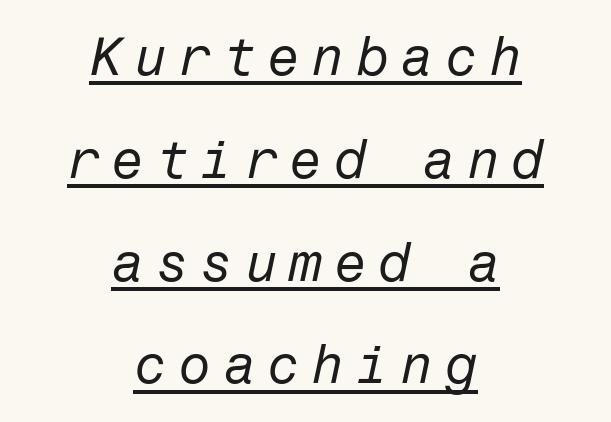
Q: Is the text bold? A: No.
Q: Is the text italic (slanted)? A: Yes, it leans right by about 12 degrees.
Q: Is the text underlined? A: Yes.
Q: How is the paragraph aligned? A: Centered.
Q: Is the spacing between letters normal or unusually wide? A: Unusually wide.
Q: Is the spacing between lines tight, normal or loose? A: Loose.
Q: Width (condensed, normal, or wide)? A: Normal.
Q: Stroke contrast? A: Low.
Q: x-height? A: Medium.
